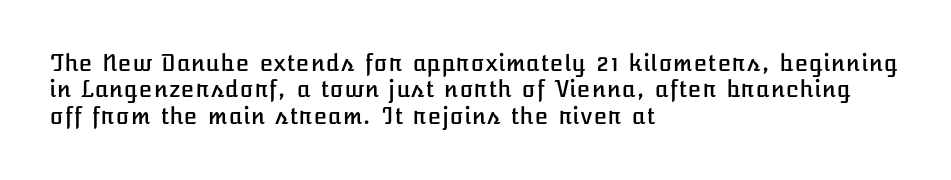
{"italic": "no", "underline": "no", "align": "left", "line_spacing_ratio": 1.2, "letter_spacing": "normal", "letter_spacing_em": 0.0, "glyph_px": 22}
